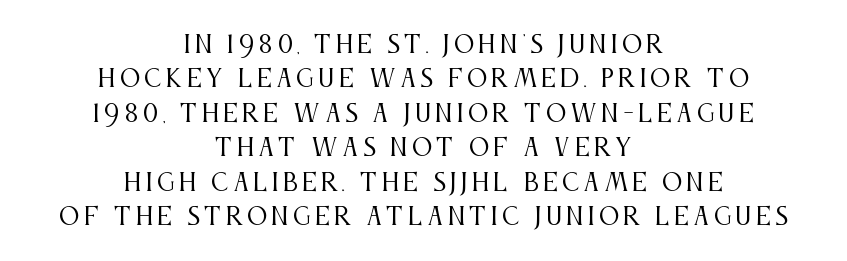
Underline: absent. If you measured baseline to baseline, you'd find a middling distance. The lettering stays uniformly vertical, giving the passage a roman look. The passage is arranged like a title page — every line centered. The letterforms sit at book weight or below.
